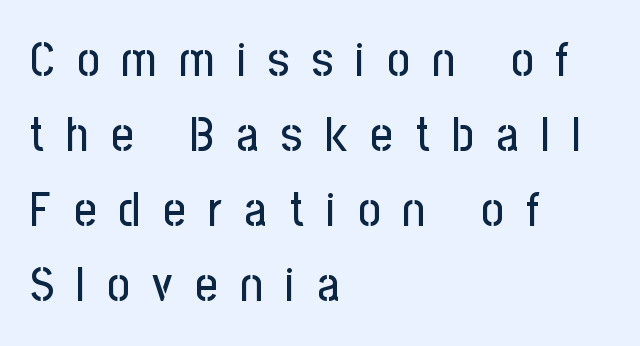
Q: Is the text italic (slanted)? A: No, it is upright.
Q: Is the typeface a serif or a sans-serif typeface? A: Sans-serif.
Q: Is the text underlined? A: No.
Q: How is the paragraph aligned? A: Left-aligned.
Q: Is the spacing between letters normal or unusually wide? A: Unusually wide.
Q: Is the spacing between lines tight, normal or loose? A: Normal.
Q: Width (condensed, normal, or wide)? A: Condensed.
Q: Stroke contrast? A: Low.
Q: x-height? A: Medium.
Q: Monospaced? A: No.
